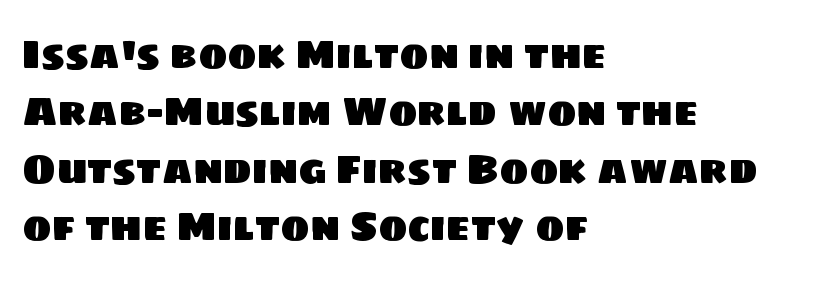
The face used here is a sans, in the tradition of grotesques and geometrics. What's the leading like? Ordinary, nothing unusual. The typesetter chose a ragged-right arrangement here. Beneath every word, the page is bare.
